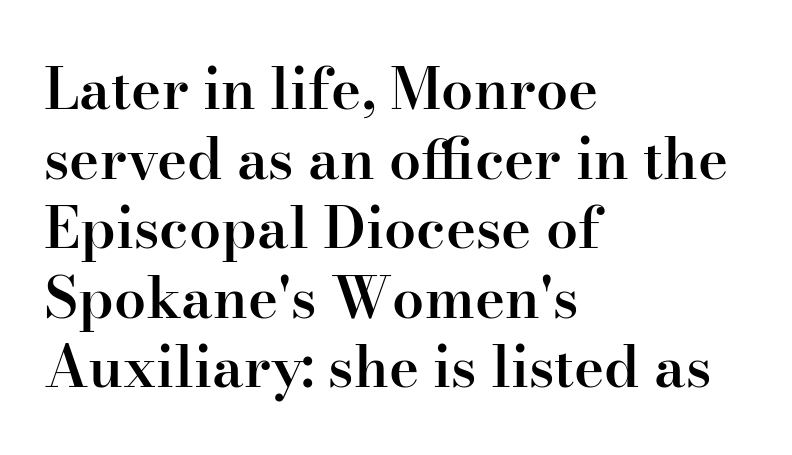
The image shows 57 px semibold serif type, upright; set left-aligned, line spacing 1.22x, normal letter spacing, not underlined; high stroke contrast and a small x-height.
